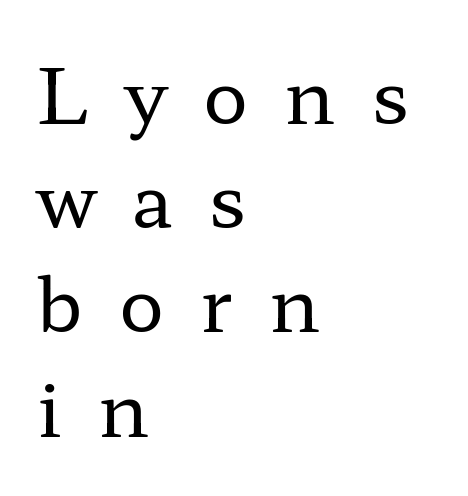
Ordinary non-slanted type is in use. Whoever set this chose a conventional vertical rhythm. Teacher's note: observe the even left margin — that is flush-left alignment. Students, note that the glyphs here are deliberately spaced far apart.
